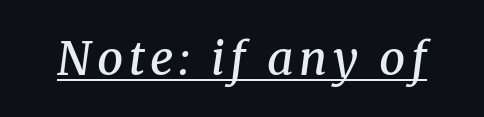
The letters are slanted; this is an italic face. Do the characters align in a grid? No, the font is proportional. Semibold letterforms, between regular and bold. Every word sits above its own underline.
